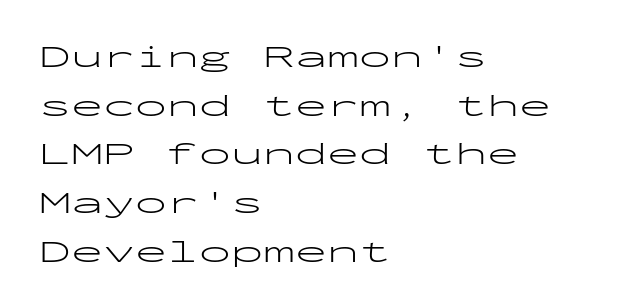
{"serif": "no", "italic": "no", "bold": "no", "weight": "light", "width": "wide", "stroke_contrast": "low", "x_height": "medium", "monospaced": "yes", "underline": "no", "align": "left", "line_spacing": "normal", "line_spacing_ratio": 1.52, "letter_spacing": "normal", "letter_spacing_em": 0.0, "glyph_px": 32}
